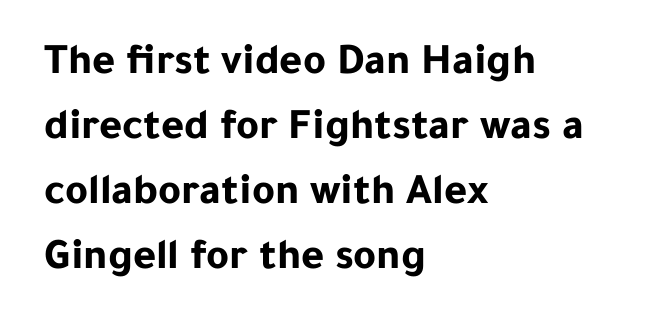
Q: Is the text bold? A: Yes.
Q: Is the text italic (slanted)? A: No, it is upright.
Q: Is the typeface a serif or a sans-serif typeface? A: Sans-serif.
Q: Is the text underlined? A: No.
Q: How is the paragraph aligned? A: Left-aligned.
Q: Is the spacing between letters normal or unusually wide? A: Normal.
Q: Is the spacing between lines tight, normal or loose? A: Normal.
Q: Width (condensed, normal, or wide)? A: Normal.
Q: Stroke contrast? A: Low.
Q: x-height? A: Medium.
Q: Monospaced? A: No.
